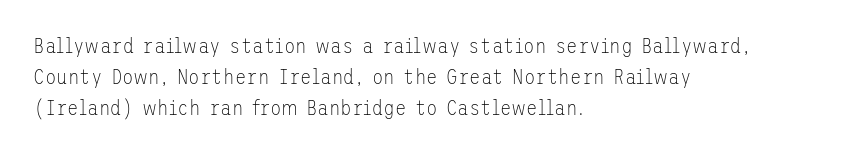
The image shows 21 px text type, upright; set left-aligned, normal line spacing (1.47x), normal letter spacing, not underlined.
